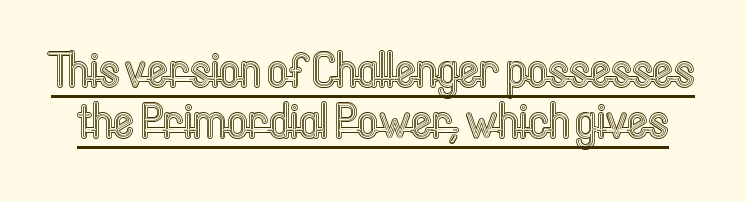
Q: Is the text italic (slanted)? A: No, it is upright.
Q: Is the text underlined? A: Yes.
Q: Is the spacing between letters normal or unusually wide? A: Normal.
Q: Is the spacing between lines tight, normal or loose? A: Tight.
Q: Width (condensed, normal, or wide)? A: Condensed.
Q: x-height? A: Medium.
Q: Monospaced? A: No.
